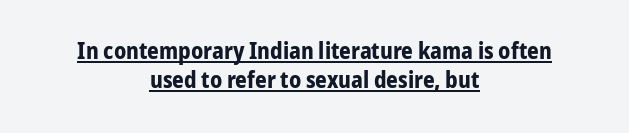
The image shows 23 px bold type, upright; set centered, normal line spacing (1.25x), normal letter spacing, underlined.
